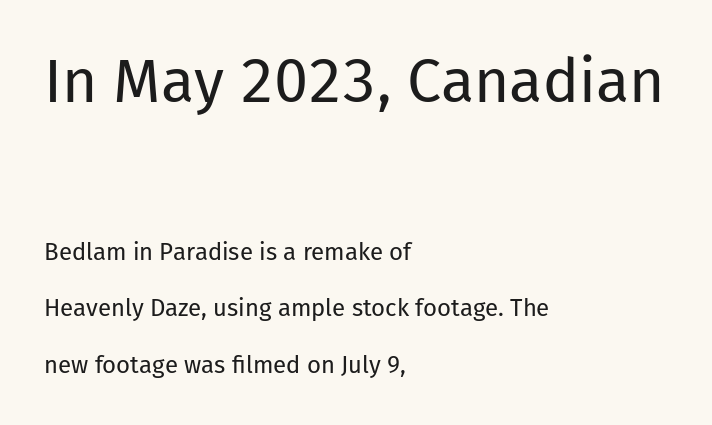
Q: Is the text bold? A: No.
Q: Is the text italic (slanted)? A: No, it is upright.
Q: Is the typeface a serif or a sans-serif typeface? A: Sans-serif.
Q: Is the text underlined? A: No.
Q: How is the paragraph aligned? A: Left-aligned.
Q: Is the spacing between letters normal or unusually wide? A: Normal.
Q: Is the spacing between lines tight, normal or loose? A: Loose.
Q: Which block of text is set in a larger size, the first (top) or the second (bottom)? A: The first (top) one.
Q: Width (condensed, normal, or wide)? A: Normal.
Q: Stroke contrast? A: Low.
Q: x-height? A: Medium.
Q: Monospaced? A: No.
